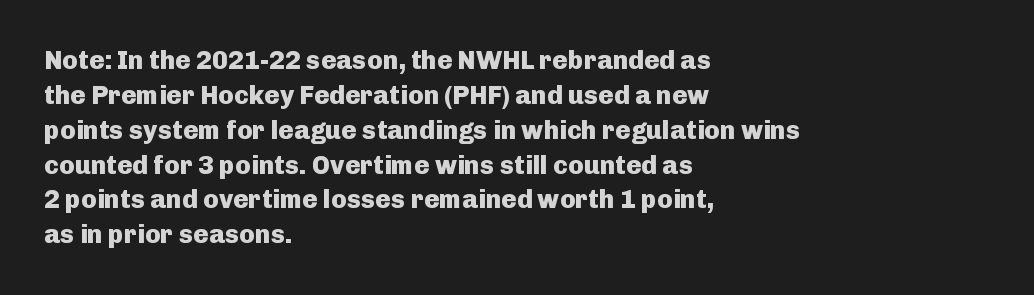
{"italic": "no", "bold": "yes", "underline": "no", "align": "left", "line_spacing": "normal", "line_spacing_ratio": 1.34, "letter_spacing": "normal", "letter_spacing_em": 0.0, "glyph_px": 26}
